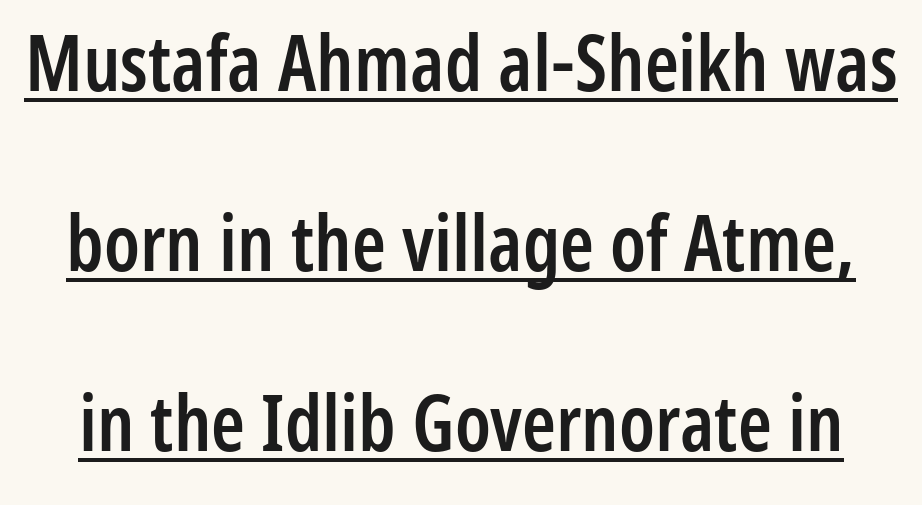
{"serif": "no", "italic": "no", "bold": "semi", "weight": "semibold", "width": "condensed", "stroke_contrast": "low", "x_height": "medium", "monospaced": "no", "underline": "yes", "line_spacing": "loose", "line_spacing_ratio": 2.34, "letter_spacing": "normal", "letter_spacing_em": 0.0, "glyph_px": 77}
